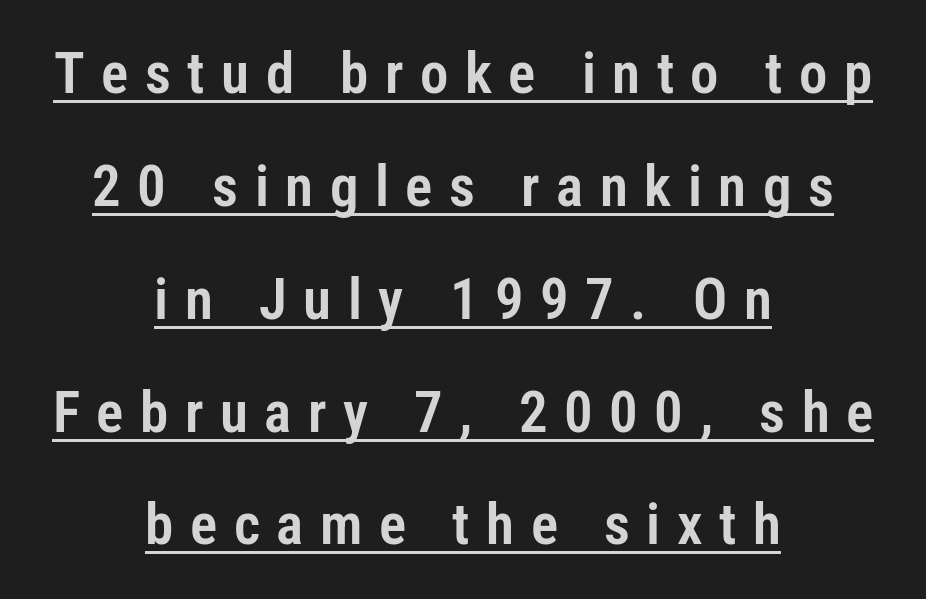
The image shows 57 px condensed sans-serif type, upright; set centered, loose line spacing (1.98x), unusually wide letter spacing (+0.29 em), underlined; low stroke contrast and a medium x-height.
